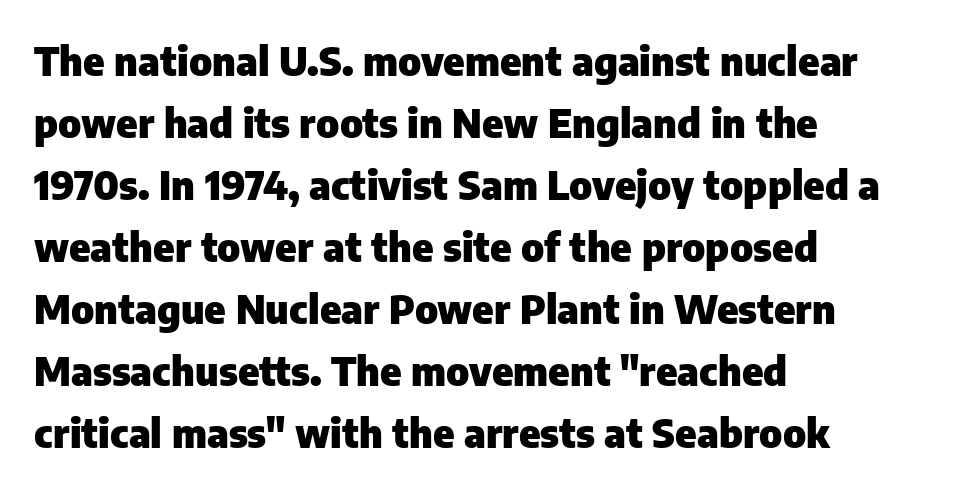
The image shows 40 px heavy sans-serif type, upright; set left-aligned, normal line spacing (1.55x), normal letter spacing, not underlined; low stroke contrast and a medium x-height.
